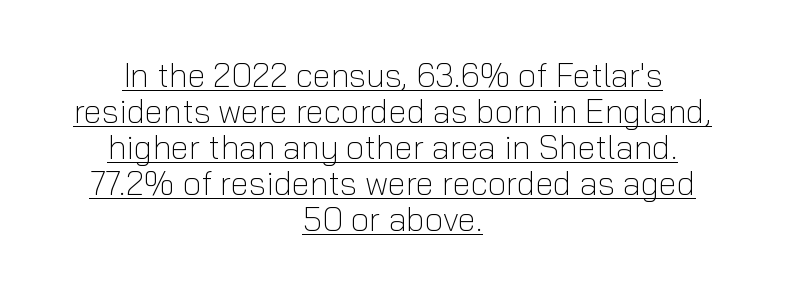
{"serif": "no", "italic": "no", "bold": "no", "weight": "light", "width": "normal", "stroke_contrast": "low", "x_height": "medium", "monospaced": "no", "underline": "yes", "align": "center", "line_spacing": "tight", "line_spacing_ratio": 1.09, "letter_spacing": "normal", "letter_spacing_em": 0.0, "glyph_px": 33}
